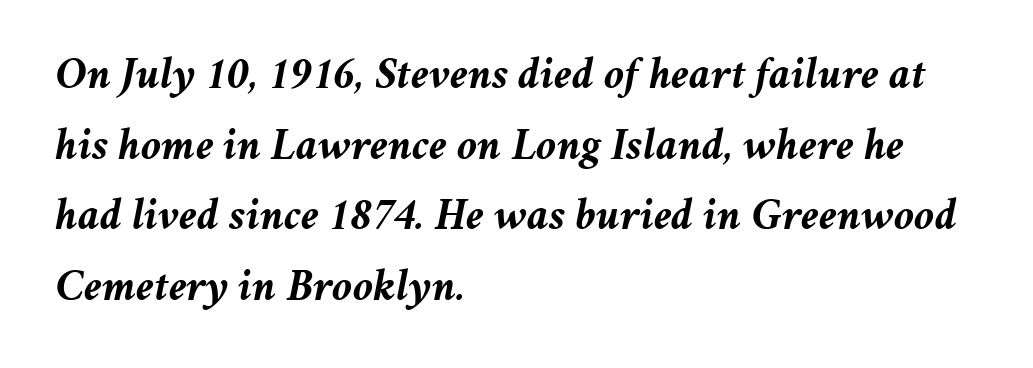
Q: Is the text bold? A: Yes.
Q: Is the text italic (slanted)? A: Yes, it leans right by about 11 degrees.
Q: Is the text underlined? A: No.
Q: How is the paragraph aligned? A: Left-aligned.
Q: Is the spacing between letters normal or unusually wide? A: Normal.
Q: Is the spacing between lines tight, normal or loose? A: Normal.
Q: Width (condensed, normal, or wide)? A: Normal.
Q: Stroke contrast? A: Medium.
Q: x-height? A: Medium.
Q: Monospaced? A: No.
